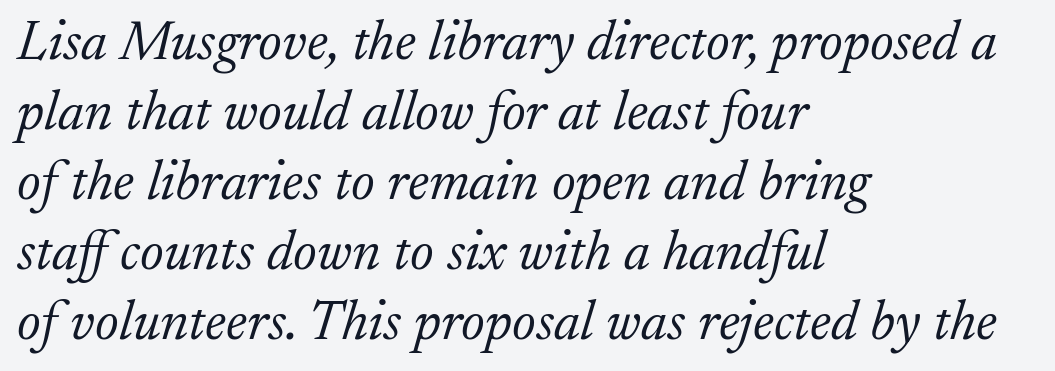
What kind of face is this? One with serifs. The typesetting does not lean heavy: it is not bold. The passage is arranged the way most books set body copy — flush left. The foot of each line stays bare and open. This sample has the flowing, uneven cadence of proportional lettering.
